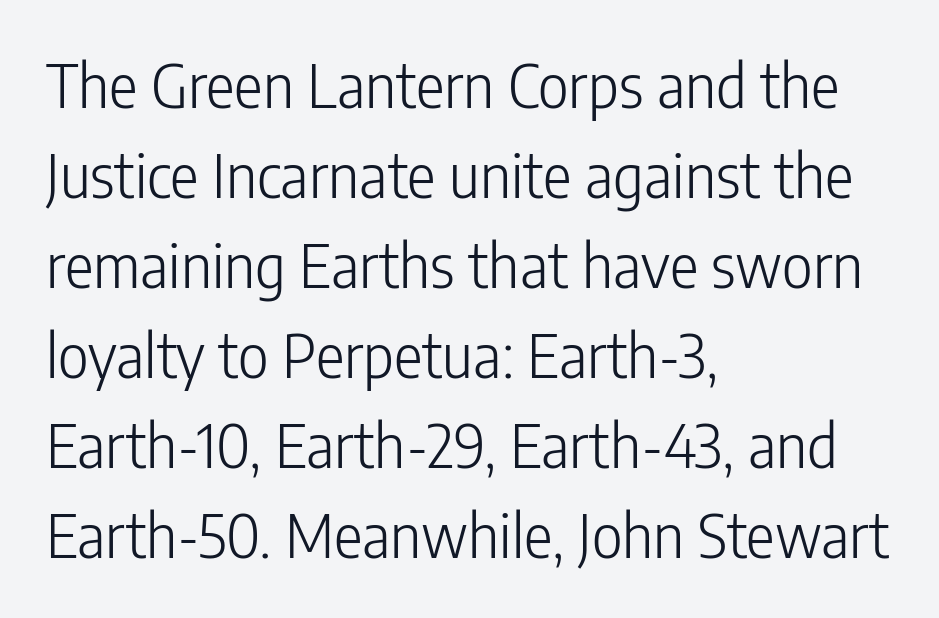
Q: Is the text bold? A: No.
Q: Is the text italic (slanted)? A: No, it is upright.
Q: Is the typeface a serif or a sans-serif typeface? A: Sans-serif.
Q: Is the text underlined? A: No.
Q: How is the paragraph aligned? A: Left-aligned.
Q: Is the spacing between letters normal or unusually wide? A: Normal.
Q: Is the spacing between lines tight, normal or loose? A: Normal.
Q: Width (condensed, normal, or wide)? A: Condensed.
Q: Stroke contrast? A: Low.
Q: x-height? A: Medium.
Q: Monospaced? A: No.
